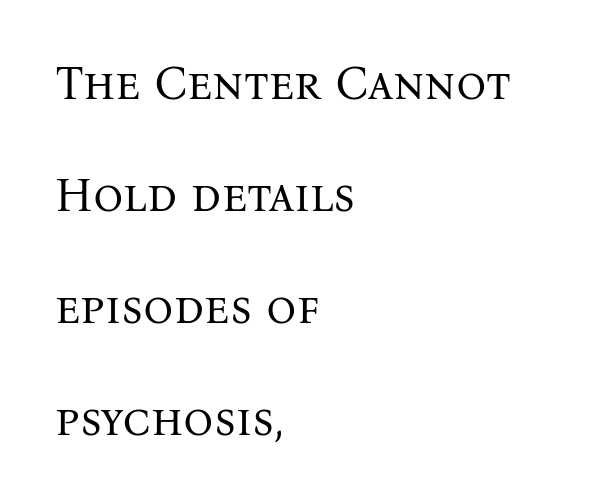
{"serif": "yes", "italic": "no", "bold": "no", "weight": "regular", "width": "normal", "stroke_contrast": "medium", "x_height": "medium", "monospaced": "no", "underline": "no", "align": "left", "line_spacing": "loose", "line_spacing_ratio": 2.38, "letter_spacing": "normal", "letter_spacing_em": 0.0, "glyph_px": 47}
